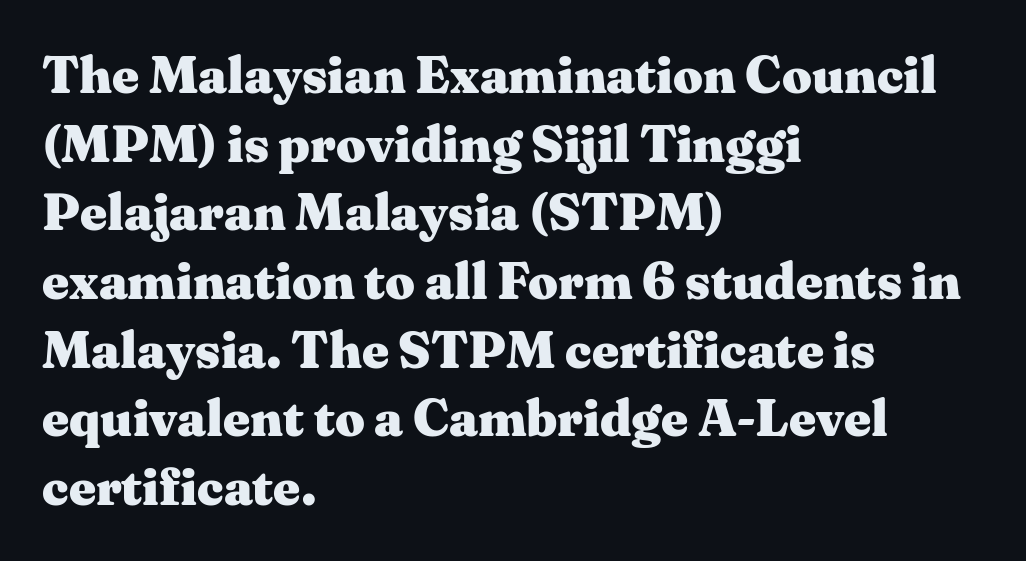
Q: Is the text bold? A: Yes.
Q: Is the text italic (slanted)? A: No, it is upright.
Q: Is the typeface a serif or a sans-serif typeface? A: Serif.
Q: Is the text underlined? A: No.
Q: How is the paragraph aligned? A: Left-aligned.
Q: Is the spacing between letters normal or unusually wide? A: Normal.
Q: Is the spacing between lines tight, normal or loose? A: Normal.
Q: Width (condensed, normal, or wide)? A: Wide.
Q: Stroke contrast? A: Medium.
Q: x-height? A: Medium.
Q: Monospaced? A: No.
